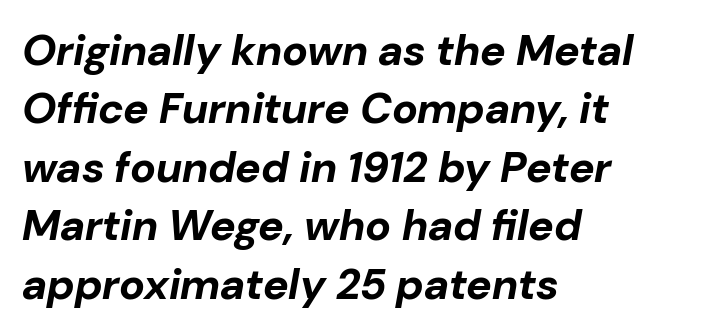
Q: Is the text bold? A: Yes.
Q: Is the text italic (slanted)? A: Yes, it leans right by about 10 degrees.
Q: Is the text underlined? A: No.
Q: How is the paragraph aligned? A: Left-aligned.
Q: Is the spacing between letters normal or unusually wide? A: Normal.
Q: Is the spacing between lines tight, normal or loose? A: Normal.
Q: Width (condensed, normal, or wide)? A: Normal.
Q: Stroke contrast? A: Low.
Q: x-height? A: Medium.
Q: Monospaced? A: No.
